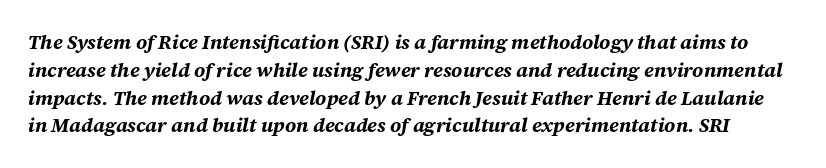
Q: Is the text bold? A: Yes.
Q: Is the text italic (slanted)? A: Yes, it leans right by about 12 degrees.
Q: Is the text underlined? A: No.
Q: Is the spacing between letters normal or unusually wide? A: Normal.
Q: Is the spacing between lines tight, normal or loose? A: Normal.
